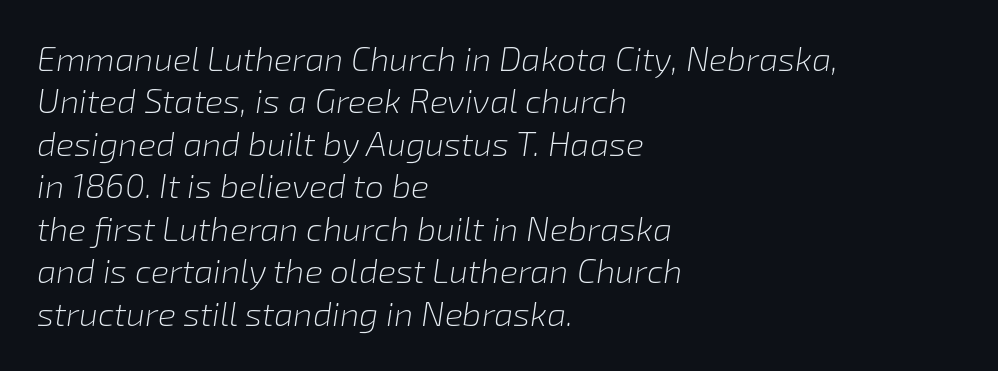
The image shows 34 px light type, italic (leaning right); set left-aligned, normal line spacing (1.25x), normal letter spacing, not underlined; low stroke contrast and a medium x-height.
